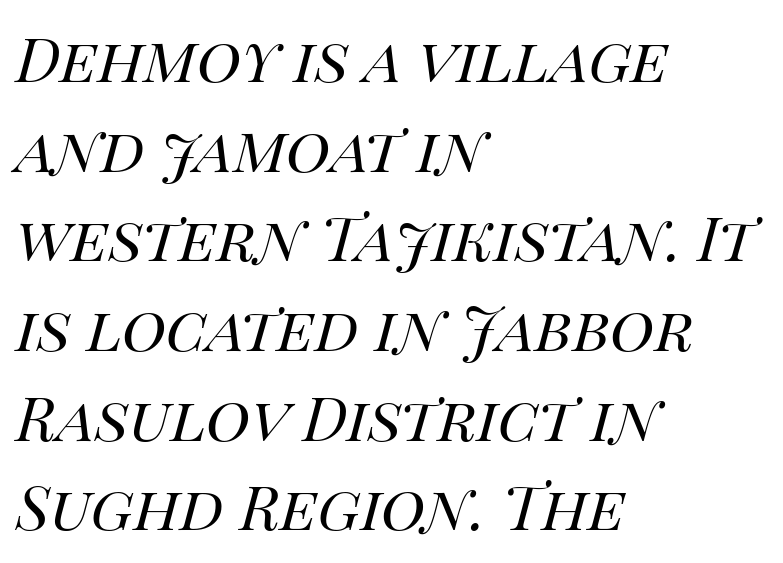
Q: Is the text bold? A: No.
Q: Is the text italic (slanted)? A: Yes, it leans right by about 14 degrees.
Q: Is the text underlined? A: No.
Q: How is the paragraph aligned? A: Left-aligned.
Q: Is the spacing between letters normal or unusually wide? A: Normal.
Q: Is the spacing between lines tight, normal or loose? A: Normal.
Q: Width (condensed, normal, or wide)? A: Normal.
Q: Stroke contrast? A: High.
Q: x-height? A: Large.
Q: Monospaced? A: No.
